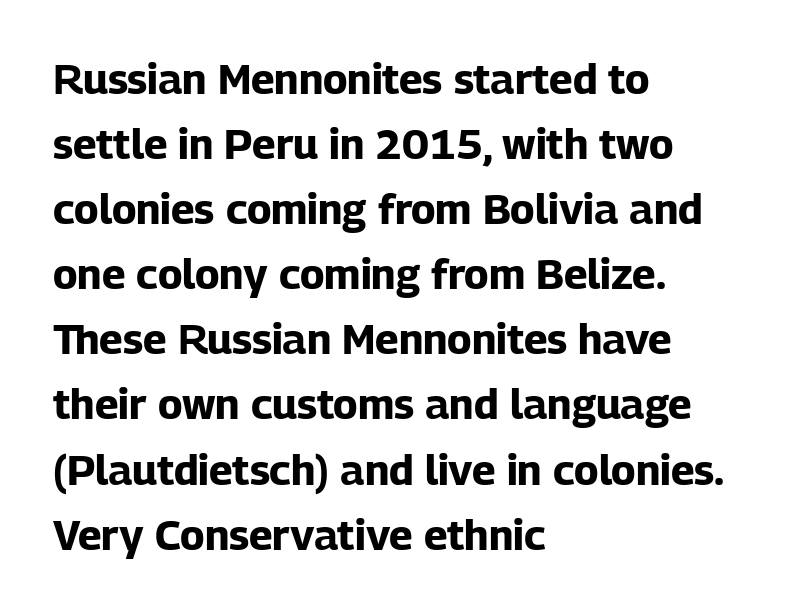
{"serif": "no", "italic": "no", "bold": "yes", "weight": "bold", "width": "normal", "stroke_contrast": "low", "x_height": "medium", "monospaced": "no", "underline": "no", "align": "left", "line_spacing": "normal", "line_spacing_ratio": 1.55, "letter_spacing": "normal", "letter_spacing_em": 0.0, "glyph_px": 42}
